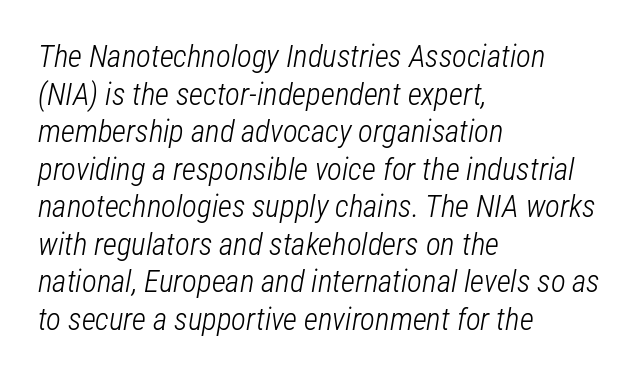
Q: Is the text bold? A: No.
Q: Is the text italic (slanted)? A: Yes, it leans right by about 12 degrees.
Q: Is the text underlined? A: No.
Q: How is the paragraph aligned? A: Left-aligned.
Q: Is the spacing between letters normal or unusually wide? A: Normal.
Q: Width (condensed, normal, or wide)? A: Condensed.
Q: Stroke contrast? A: Low.
Q: x-height? A: Medium.
Q: Monospaced? A: No.
